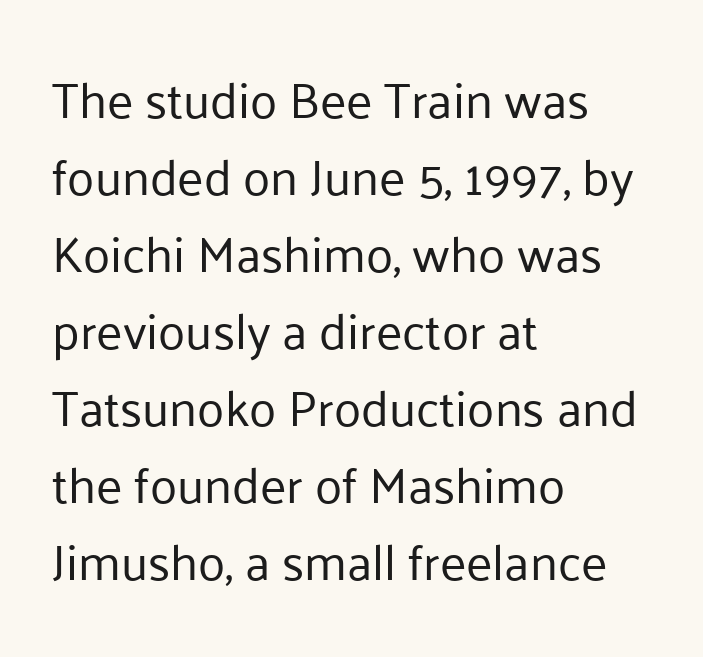
Think of a printed novel: that variable character pitch is what you see here. If you measured baseline to baseline, you'd find a middling distance. When letters stand straight like this, we call the style roman or upright. Teacher's note: observe the even left margin — that is flush-left alignment. A quiet, ordinary-to-light weight characterises the typeface.
